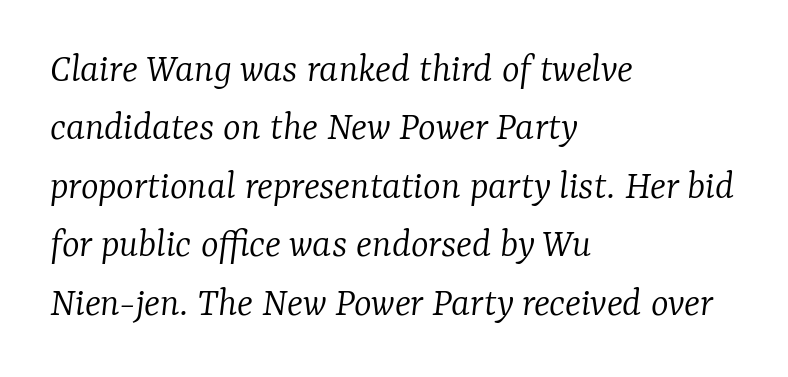
{"serif": "yes", "italic": "yes", "lean": "right", "slant_degrees": 7, "bold": "no", "weight": "light", "width": "normal", "stroke_contrast": "low", "x_height": "medium", "monospaced": "no", "underline": "no", "align": "left", "line_spacing": "normal", "line_spacing_ratio": 1.39, "letter_spacing": "normal", "letter_spacing_em": 0.0, "glyph_px": 42}
